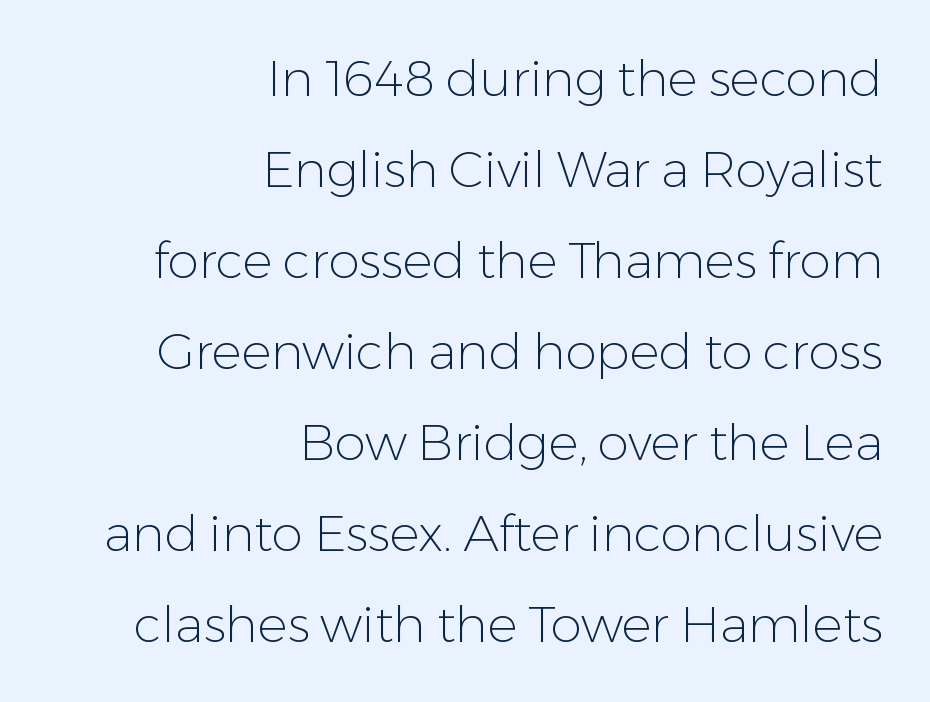
Q: Is the text bold? A: No.
Q: Is the text italic (slanted)? A: No, it is upright.
Q: Is the typeface a serif or a sans-serif typeface? A: Sans-serif.
Q: Is the text underlined? A: No.
Q: How is the paragraph aligned? A: Right-aligned.
Q: Is the spacing between letters normal or unusually wide? A: Normal.
Q: Width (condensed, normal, or wide)? A: Normal.
Q: Stroke contrast? A: Low.
Q: x-height? A: Medium.
Q: Monospaced? A: No.
